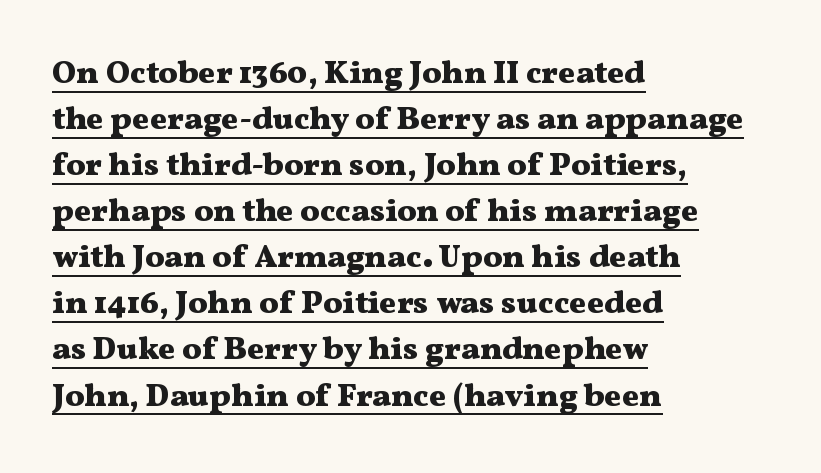
Honestly, the underline is the first thing you notice here. Default kerning and tracking; the words read as compact shapes. The paragraph has a hard left edge and a soft right edge. Chunky letters — that's bold for sure. Is this a sans? No — the strokes have serifs.
